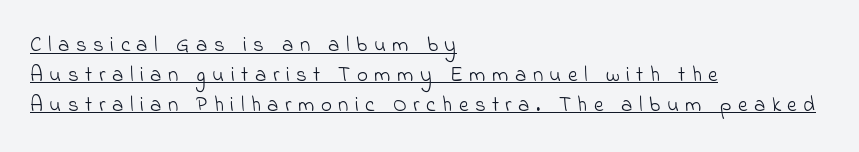
{"bold": "no", "underline": "yes", "align": "left", "line_spacing": "normal", "line_spacing_ratio": 1.42, "letter_spacing": "wide", "letter_spacing_em": 0.31, "glyph_px": 21}
